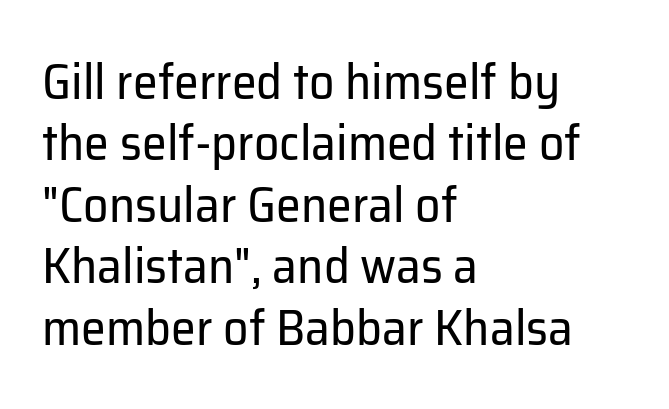
Horizontally, the lines are justified to the leading edge only. Caption: face not bold, strokes unweighted. The letterforms sit shoulder to shoulder at normal distance. Here the designer chose a conventional face with non-uniform glyph widths. Posture: straight, roman, zero tilt. Each row of text sits above clean, open space.
